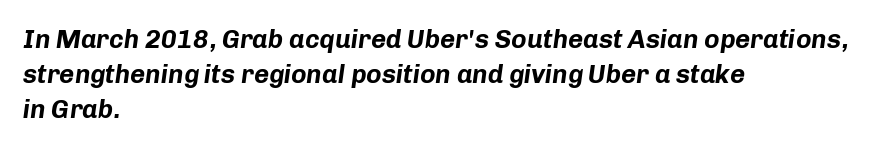
{"italic": "yes", "lean": "right", "slant_degrees": 8, "bold": "yes", "underline": "no", "align": "left", "line_spacing": "normal", "line_spacing_ratio": 1.35, "letter_spacing": "normal", "letter_spacing_em": 0.0, "glyph_px": 26}
